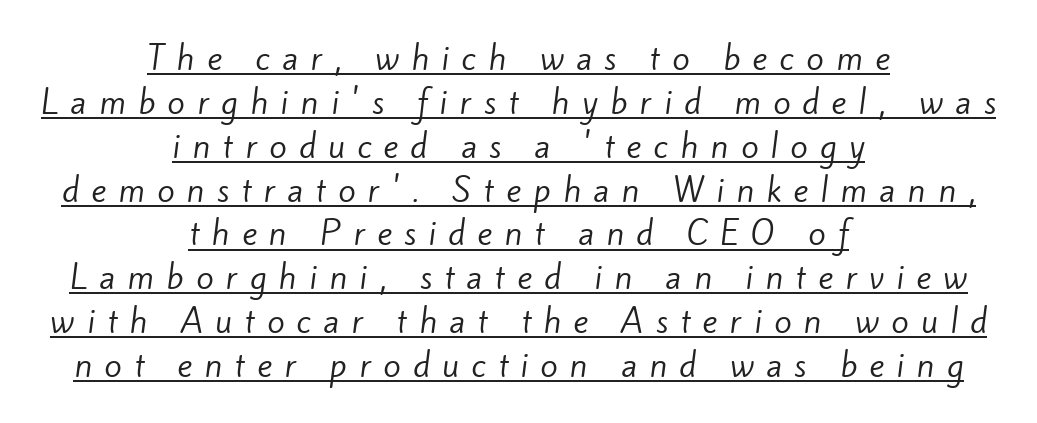
The weight would be labelled regular, book, light, or lighter still. A normal amount of white space separates one row of letters from the next. This rendering features underlined lettering. Caption: expanded tracking, letters set apart. Both edges are ragged and mirror each other, which tells us the setting is centered. Character widths vary here, with narrow letters taking less room than wide ones.
